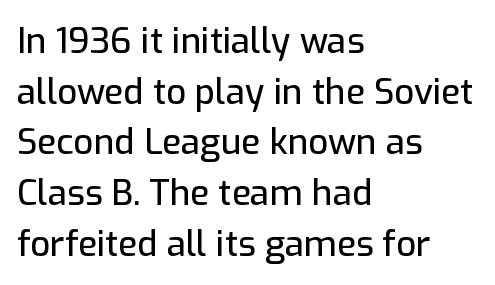
The image shows 35 px sans-serif type, upright; set left-aligned, normal line spacing (1.45x), normal letter spacing, not underlined; low stroke contrast and a medium x-height.
